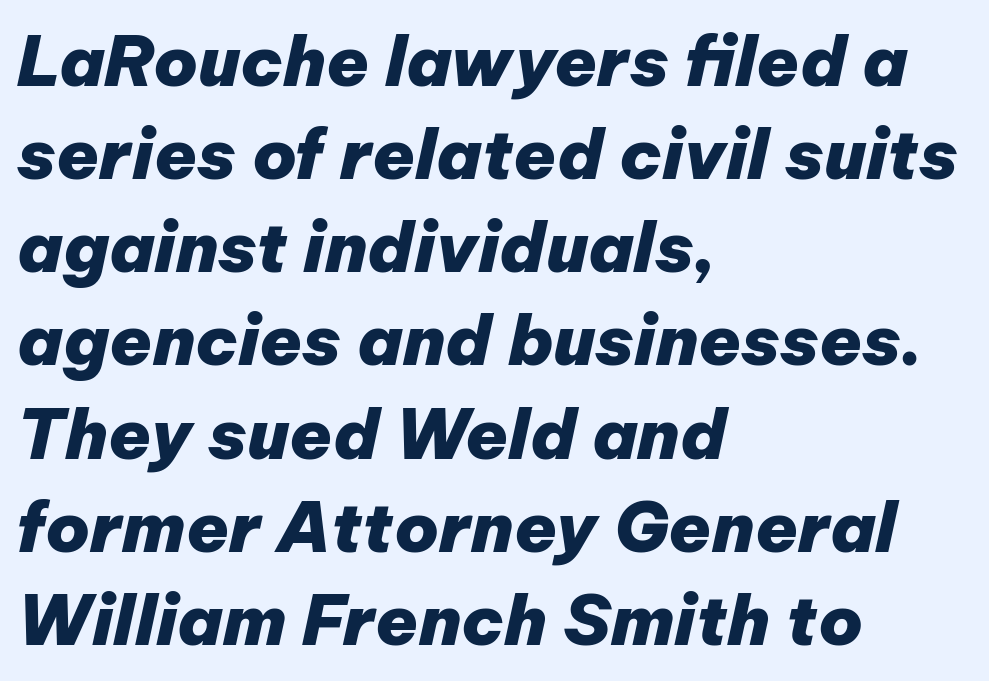
Q: Is the text bold? A: Yes.
Q: Is the text italic (slanted)? A: Yes, it leans right by about 12 degrees.
Q: Is the text underlined? A: No.
Q: How is the paragraph aligned? A: Left-aligned.
Q: Is the spacing between letters normal or unusually wide? A: Normal.
Q: Is the spacing between lines tight, normal or loose? A: Normal.
Q: Width (condensed, normal, or wide)? A: Normal.
Q: Stroke contrast? A: Low.
Q: x-height? A: Medium.
Q: Monospaced? A: No.
